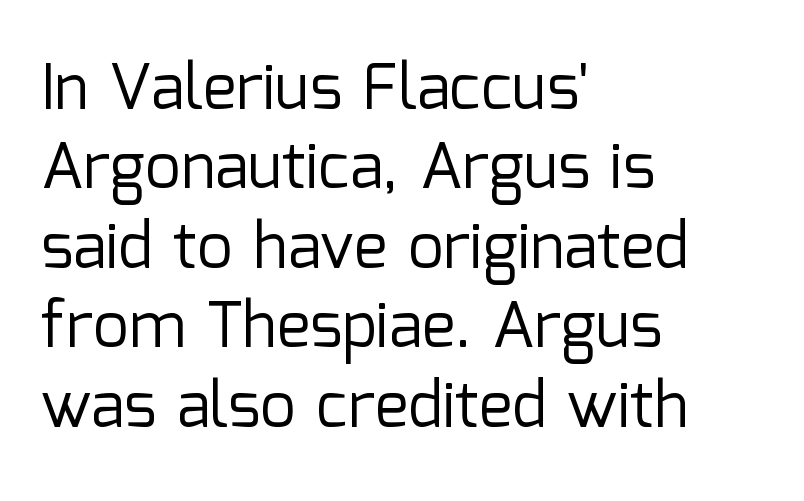
The image shows 63 px regular-weight sans-serif type, upright; set left-aligned, normal line spacing (1.26x), normal letter spacing, not underlined; low stroke contrast and a medium x-height.
